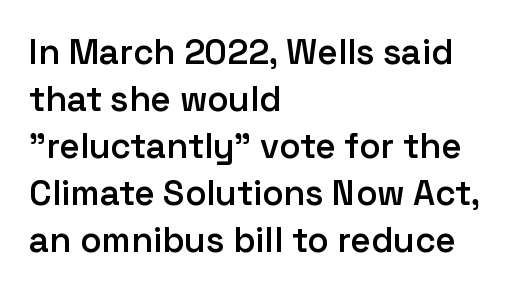
In CSS terms this would be text-align: left. Vertical spacing — default. Check under the words: just untouched page. The font family rendered here belongs to the sans-serif group.
